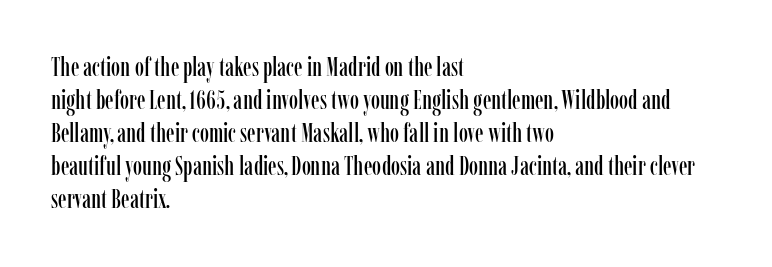
Q: Is the text italic (slanted)? A: No, it is upright.
Q: Is the text underlined? A: No.
Q: How is the paragraph aligned? A: Left-aligned.
Q: Is the spacing between letters normal or unusually wide? A: Normal.
Q: Is the spacing between lines tight, normal or loose? A: Normal.
